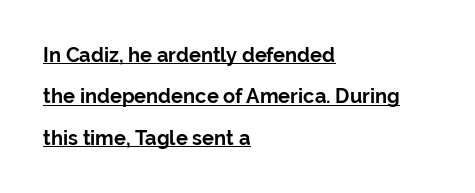
Rows of type keep a wide berth in the vertical direction. Underlined type. Emphasis by weight is at full strength: bold. Layout note: lines flush left.
